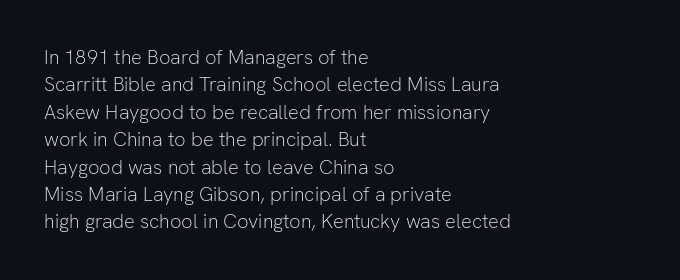
Q: Is the text bold? A: No.
Q: Is the text italic (slanted)? A: No, it is upright.
Q: Is the text underlined? A: No.
Q: How is the paragraph aligned? A: Left-aligned.
Q: Is the spacing between letters normal or unusually wide? A: Normal.
Q: Is the spacing between lines tight, normal or loose? A: Normal.
